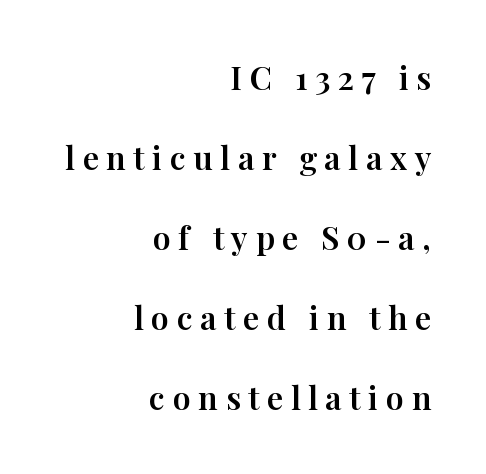
Q: Is the text italic (slanted)? A: No, it is upright.
Q: Is the typeface a serif or a sans-serif typeface? A: Serif.
Q: Is the text underlined? A: No.
Q: How is the paragraph aligned? A: Right-aligned.
Q: Is the spacing between letters normal or unusually wide? A: Unusually wide.
Q: Is the spacing between lines tight, normal or loose? A: Loose.
Q: Width (condensed, normal, or wide)? A: Normal.
Q: Stroke contrast? A: High.
Q: x-height? A: Medium.
Q: Monospaced? A: No.
